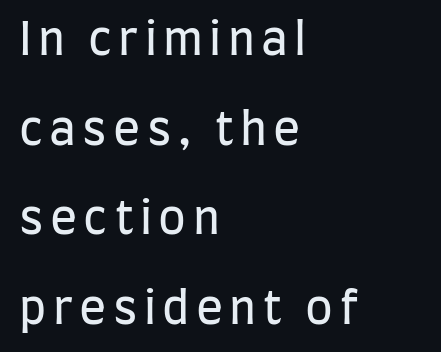
Q: Is the text bold? A: No.
Q: Is the text italic (slanted)? A: No, it is upright.
Q: Is the typeface a serif or a sans-serif typeface? A: Sans-serif.
Q: Is the text underlined? A: No.
Q: How is the paragraph aligned? A: Left-aligned.
Q: Is the spacing between lines tight, normal or loose? A: Loose.
Q: Width (condensed, normal, or wide)? A: Condensed.
Q: Stroke contrast? A: Low.
Q: x-height? A: Large.
Q: Monospaced? A: No.
